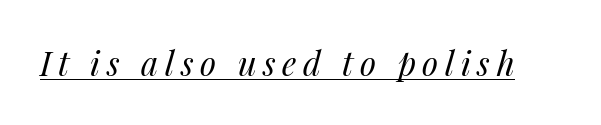
{"italic": "yes", "lean": "right", "slant_degrees": 14, "bold": "no", "weight": "regular", "width": "normal", "stroke_contrast": "medium", "x_height": "medium", "monospaced": "no", "underline": "yes", "letter_spacing": "wide", "letter_spacing_em": 0.2, "glyph_px": 33}
